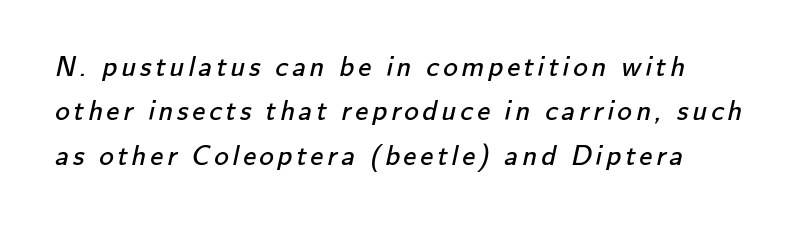
Q: Is the text bold? A: No.
Q: Is the typeface a serif or a sans-serif typeface? A: Sans-serif.
Q: Is the text underlined? A: No.
Q: Is the spacing between lines tight, normal or loose? A: Normal.
Q: Width (condensed, normal, or wide)? A: Normal.
Q: Stroke contrast? A: Low.
Q: x-height? A: Small.
Q: Monospaced? A: No.
